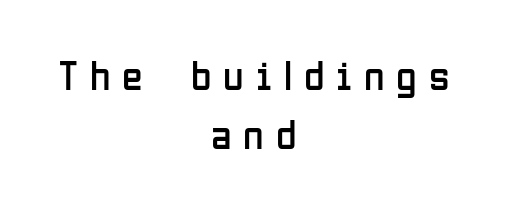
The image shows 42 px regular-weight, condensed sans-serif type, upright; set centered, normal line spacing (1.41x), unusually wide letter spacing (+0.28 em), not underlined; low stroke contrast and a medium x-height.
